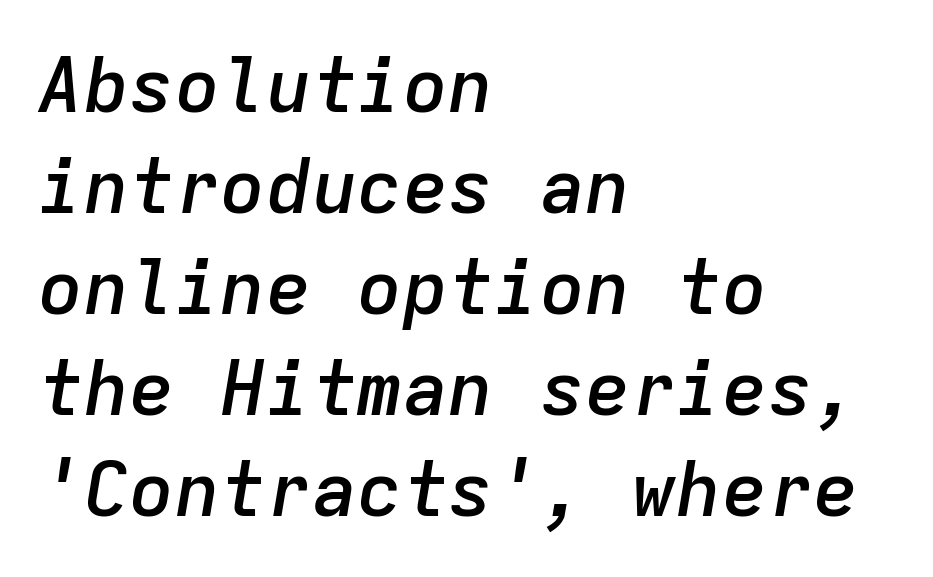
Is the type bold? Partly — it's a semibold, heavier than regular but not fully bold. Honestly, there is no underline to notice here at all. This rendering uses left alignment, leaving the right contour irregular. Is the type slanted? Yes — the strokes lean at a clear angle.
